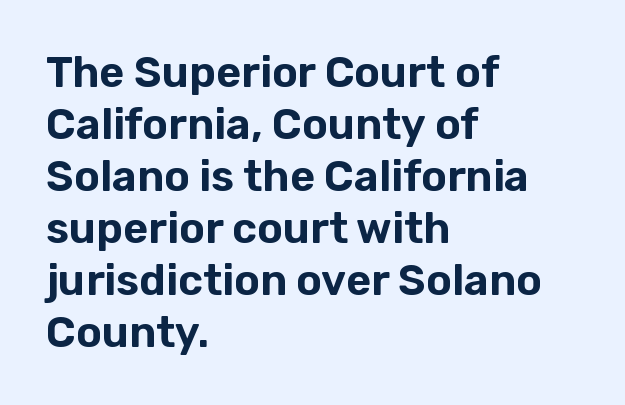
{"serif": "no", "italic": "no", "width": "normal", "stroke_contrast": "low", "x_height": "medium", "monospaced": "no", "underline": "no", "align": "left", "line_spacing_ratio": 1.21, "letter_spacing": "normal", "letter_spacing_em": 0.0, "glyph_px": 43}
